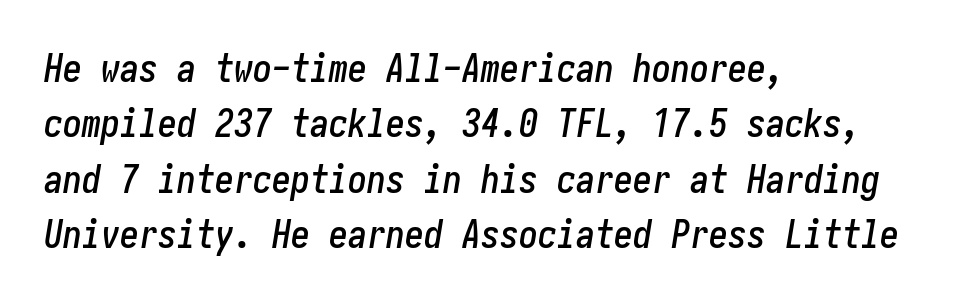
The letters sit at their default tracking, neither squeezed nor spread. Evenly set lines give the paragraph a standard silhouette. Any mark beneath the type? The region is blank. Visually the block forms a straight wall on the left and a jagged coastline on the right. This sample uses an oblique cut, with every glyph tilted off the vertical.
